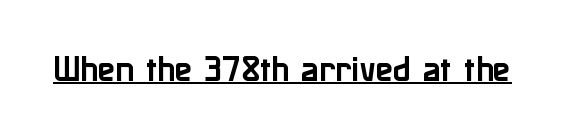
No feet cap the strokes, marking this as sans-serif type. Do the characters align in a grid? No, the font is proportional. Characters follow at the spacing the type designer built in. Glance below the letters and you will spot a drawn line. Nope, not italic — everything's standing straight.
